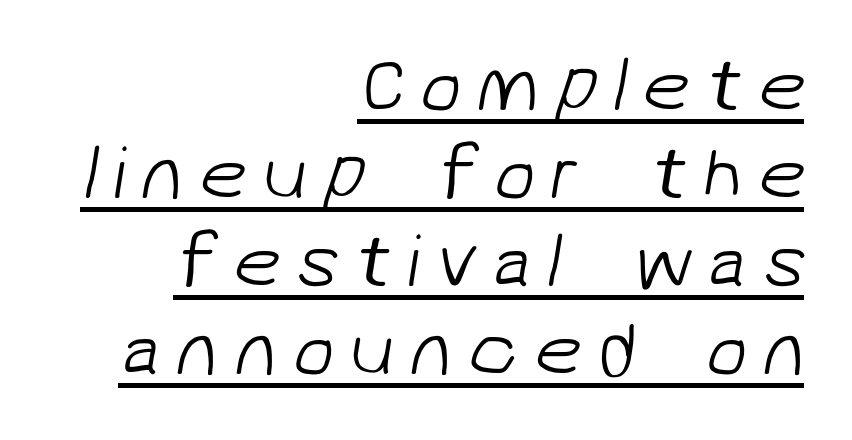
{"serif": "no", "bold": "no", "weight": "light", "width": "normal", "stroke_contrast": "low", "x_height": "medium", "monospaced": "no", "underline": "yes", "align": "right", "line_spacing_ratio": 1.16, "letter_spacing": "wide", "letter_spacing_em": 0.2, "glyph_px": 76}
